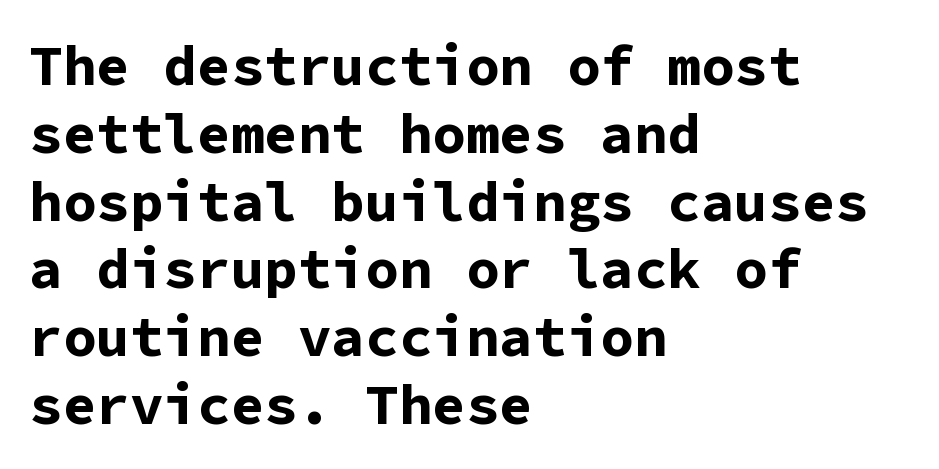
Glance below the letters and you will spot only blank space. Default kerning and tracking; the words read as compact shapes. The letters march in equal steps, a hallmark of fixed-pitch type. The glyphs in this specimen are sans serif. Visually the block forms a straight wall on the left and a jagged coastline on the right. Quick note: not italic, upright.
